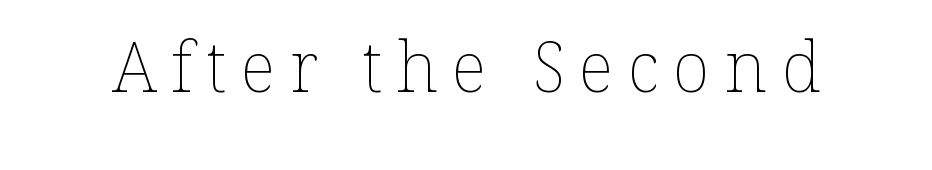
The image shows 69 px thin type, upright; set unusually wide letter spacing (+0.21 em), not underlined; low stroke contrast and a medium x-height.
